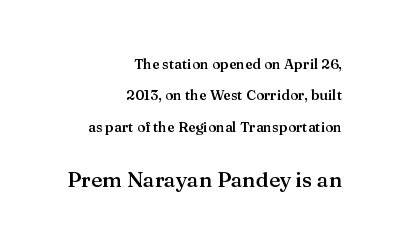
{"italic": "no", "bold": "semi", "underline": "no", "align": "right", "line_spacing": "loose", "line_spacing_ratio": 2.25, "letter_spacing": "normal", "letter_spacing_em": 0.0, "larger_block": "second", "size_ratio": 1.5, "glyph_px": 21}
